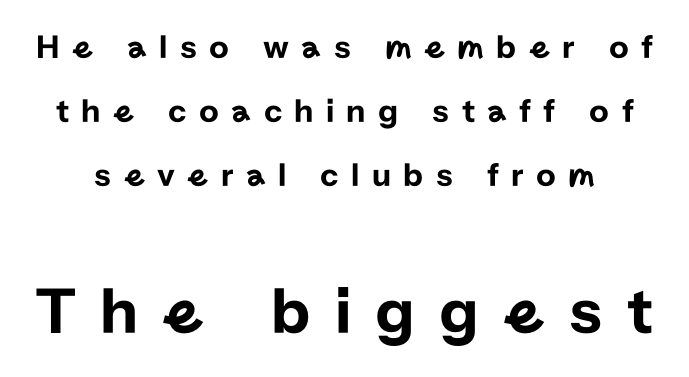
Q: Is the text italic (slanted)? A: No, it is upright.
Q: Is the typeface a serif or a sans-serif typeface? A: Sans-serif.
Q: Is the text underlined? A: No.
Q: Is the spacing between letters normal or unusually wide? A: Unusually wide.
Q: Which block of text is set in a larger size, the first (top) or the second (bottom)? A: The second (bottom) one.
Q: Width (condensed, normal, or wide)? A: Normal.
Q: Stroke contrast? A: Low.
Q: x-height? A: Medium.
Q: Monospaced? A: No.
